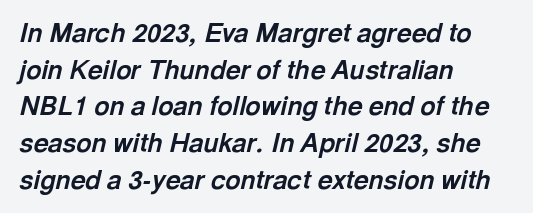
The image shows 26 px bold type, italic (leaning right); set left-aligned, normal line spacing (1.41x), normal letter spacing, not underlined.
